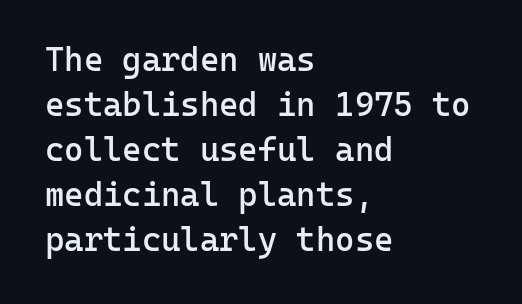
Q: Is the text bold? A: Semi-bold.
Q: Is the text italic (slanted)? A: No, it is upright.
Q: Is the typeface a serif or a sans-serif typeface? A: Sans-serif.
Q: Is the text underlined? A: No.
Q: How is the paragraph aligned? A: Left-aligned.
Q: Is the spacing between letters normal or unusually wide? A: Normal.
Q: Is the spacing between lines tight, normal or loose? A: Normal.
Q: Width (condensed, normal, or wide)? A: Normal.
Q: Stroke contrast? A: Low.
Q: x-height? A: Medium.
Q: Monospaced? A: Yes.
